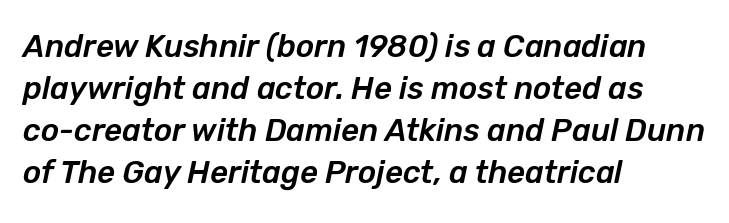
Q: Is the text italic (slanted)? A: Yes, it leans right by about 12 degrees.
Q: Is the text underlined? A: No.
Q: How is the paragraph aligned? A: Left-aligned.
Q: Is the spacing between letters normal or unusually wide? A: Normal.
Q: Is the spacing between lines tight, normal or loose? A: Normal.
Q: Width (condensed, normal, or wide)? A: Normal.
Q: Stroke contrast? A: Low.
Q: x-height? A: Medium.
Q: Monospaced? A: No.
